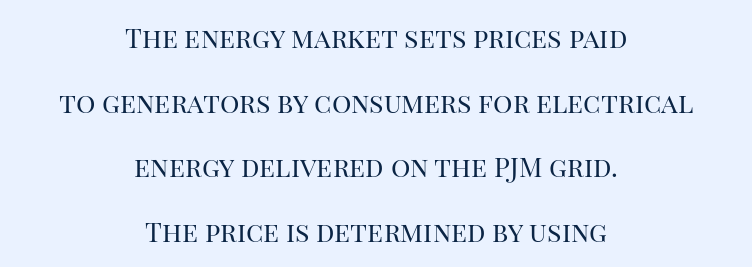
{"italic": "no", "bold": "no", "underline": "no", "align": "center", "line_spacing": "loose", "line_spacing_ratio": 2.39, "letter_spacing": "normal", "letter_spacing_em": 0.0, "glyph_px": 27}
